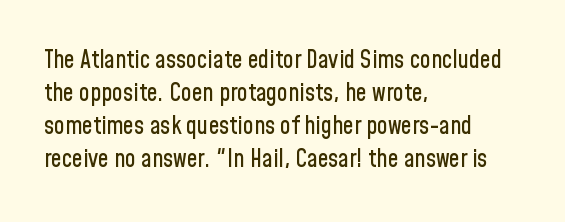
Q: Is the text italic (slanted)? A: No, it is upright.
Q: Is the text underlined? A: No.
Q: How is the paragraph aligned? A: Left-aligned.
Q: Is the spacing between letters normal or unusually wide? A: Normal.
Q: Is the spacing between lines tight, normal or loose? A: Normal.
